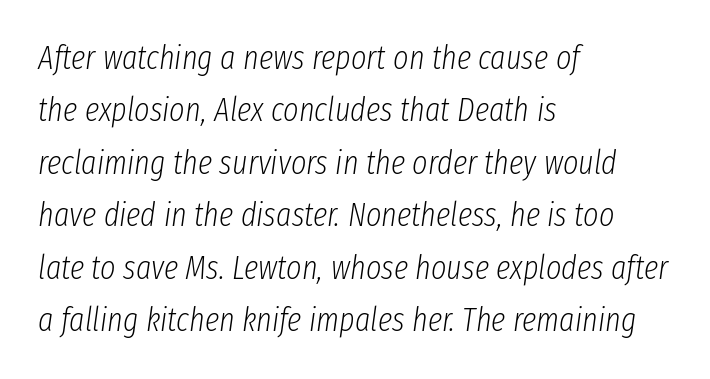
The image shows 33 px light, condensed type, italic (leaning right); set left-aligned, normal line spacing (1.59x), normal letter spacing, not underlined; low stroke contrast and a medium x-height.
